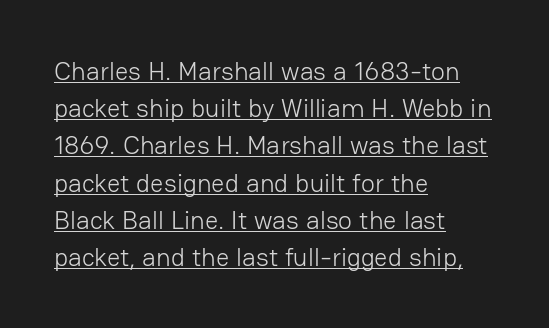
Summary of weight: not heavy and not bold. The type sits square on the baseline with zero lean. Tracking here is standard; glyphs follow each other at the usual distance. The glyphs are accompanied by a horizontal stroke just below them. Leftover space on each line is placed entirely after the last word.
